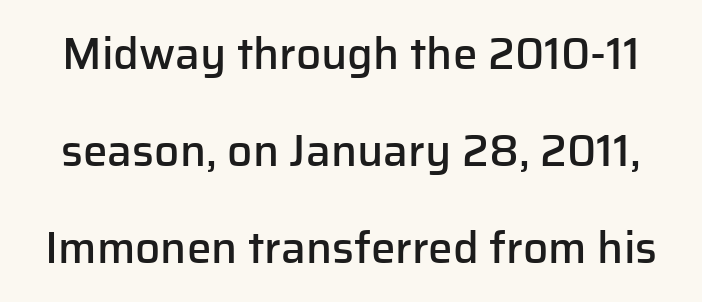
The image shows 44 px semibold sans-serif type, upright; set loose line spacing (2.2x), normal letter spacing, not underlined; low stroke contrast and a medium x-height.
